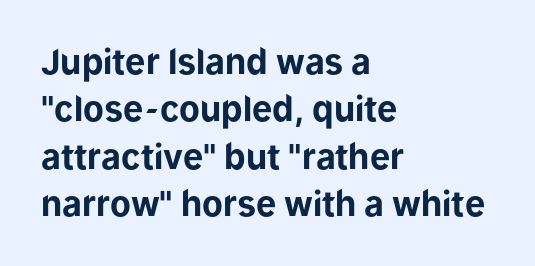
The image shows 34 px bold sans-serif type, upright; set left-aligned, normal line spacing (1.39x), normal letter spacing, not underlined; low stroke contrast and a medium x-height.
